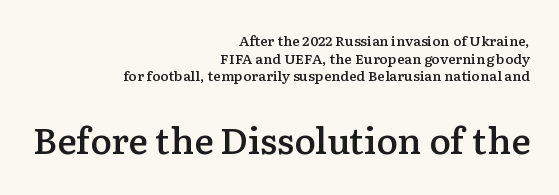
Q: Is the text bold? A: Semi-bold.
Q: Is the text italic (slanted)? A: No, it is upright.
Q: Is the typeface a serif or a sans-serif typeface? A: Serif.
Q: Is the text underlined? A: No.
Q: How is the paragraph aligned? A: Right-aligned.
Q: Is the spacing between letters normal or unusually wide? A: Normal.
Q: Is the spacing between lines tight, normal or loose? A: Normal.
Q: Which block of text is set in a larger size, the first (top) or the second (bottom)? A: The second (bottom) one.
Q: Width (condensed, normal, or wide)? A: Normal.
Q: Stroke contrast? A: Low.
Q: x-height? A: Medium.
Q: Monospaced? A: No.
